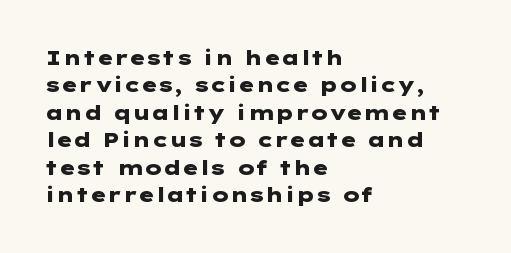
The image shows 20 px bold type, upright; set left-aligned, normal line spacing (1.37x), normal letter spacing, not underlined.
